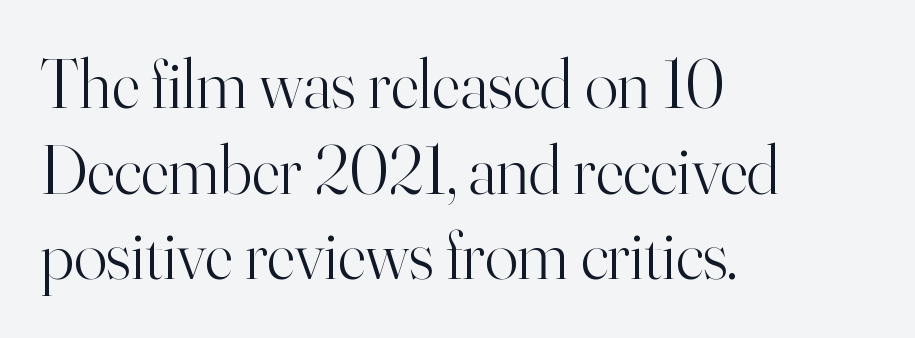
The image shows 69 px light serif type, upright; set left-aligned, line spacing 1.24x, normal letter spacing, not underlined; high stroke contrast and a small x-height.
